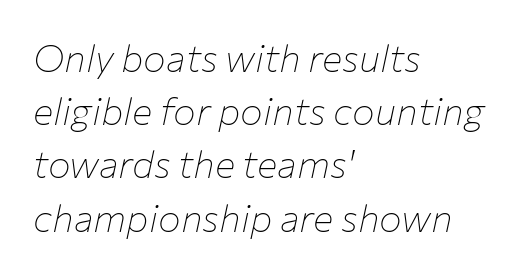
Q: Is the text bold? A: No.
Q: Is the text italic (slanted)? A: Yes, it leans right by about 12 degrees.
Q: Is the text underlined? A: No.
Q: How is the paragraph aligned? A: Left-aligned.
Q: Is the spacing between letters normal or unusually wide? A: Normal.
Q: Is the spacing between lines tight, normal or loose? A: Normal.
Q: Width (condensed, normal, or wide)? A: Normal.
Q: Stroke contrast? A: Low.
Q: x-height? A: Medium.
Q: Monospaced? A: No.
